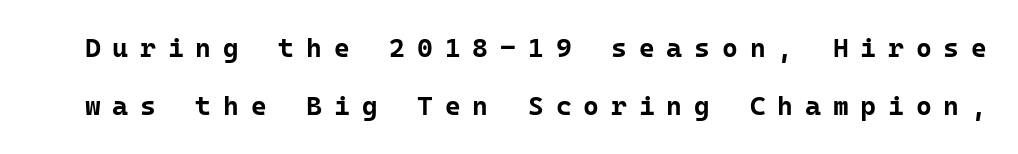
Q: Is the text bold? A: Yes.
Q: Is the text italic (slanted)? A: No, it is upright.
Q: Is the text underlined? A: No.
Q: Is the spacing between letters normal or unusually wide? A: Unusually wide.
Q: Is the spacing between lines tight, normal or loose? A: Loose.
